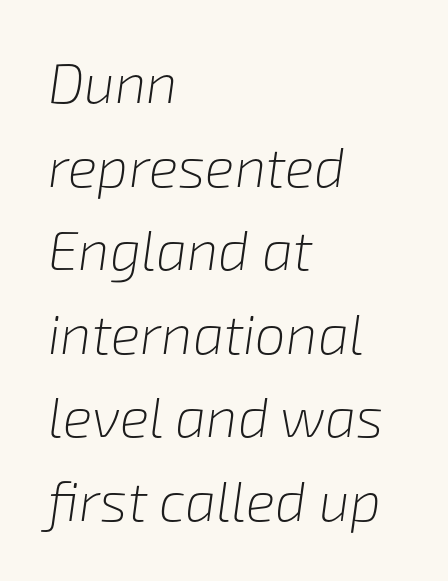
Q: Is the text bold? A: No.
Q: Is the text italic (slanted)? A: Yes, it leans right by about 8 degrees.
Q: Is the text underlined? A: No.
Q: How is the paragraph aligned? A: Left-aligned.
Q: Is the spacing between letters normal or unusually wide? A: Normal.
Q: Is the spacing between lines tight, normal or loose? A: Normal.
Q: Width (condensed, normal, or wide)? A: Normal.
Q: Stroke contrast? A: Low.
Q: x-height? A: Medium.
Q: Monospaced? A: No.
